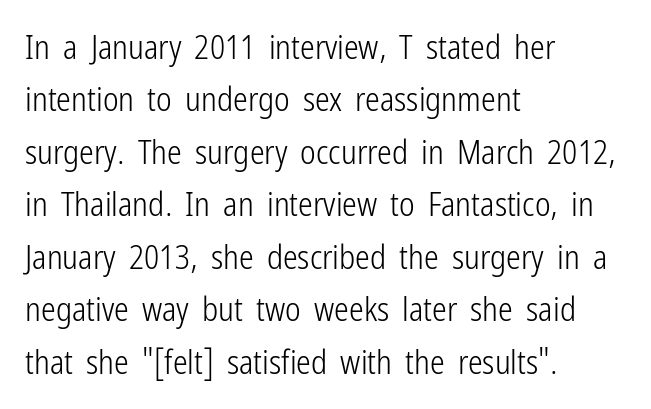
{"serif": "no", "italic": "no", "bold": "no", "weight": "light", "width": "condensed", "stroke_contrast": "low", "x_height": "medium", "monospaced": "no", "underline": "no", "align": "left", "line_spacing": "normal", "line_spacing_ratio": 1.59, "letter_spacing": "normal", "letter_spacing_em": 0.0, "glyph_px": 33}
